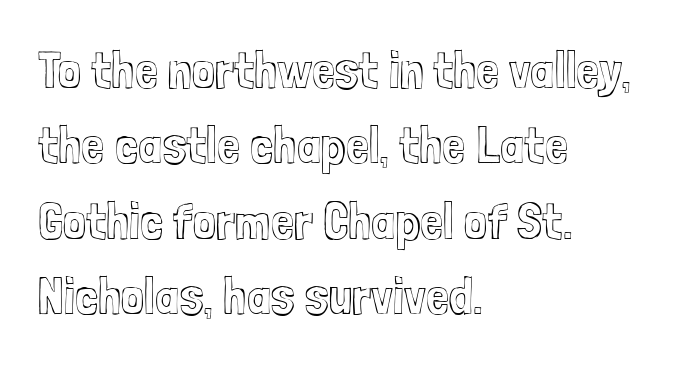
{"italic": "no", "width": "condensed", "x_height": "medium", "monospaced": "no", "underline": "no", "align": "left", "line_spacing": "normal", "line_spacing_ratio": 1.45, "letter_spacing": "normal", "letter_spacing_em": 0.0, "glyph_px": 52}
